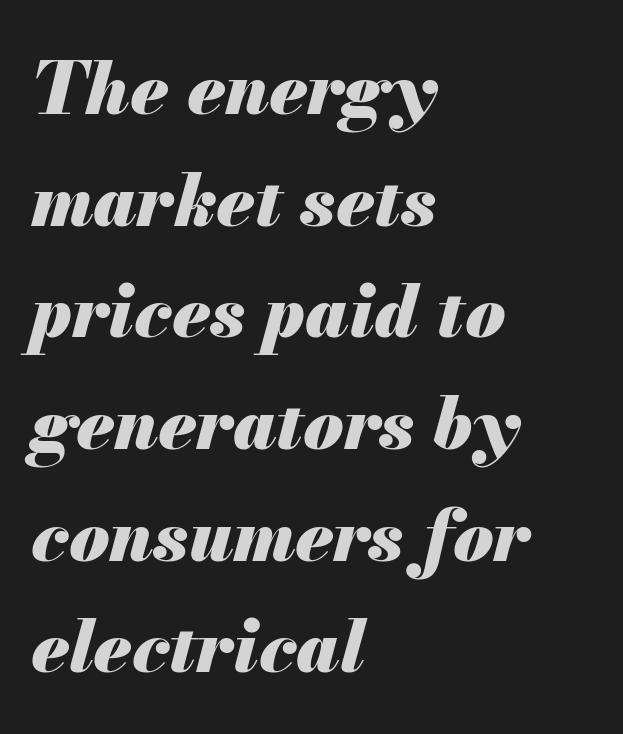
{"italic": "yes", "lean": "right", "slant_degrees": 13, "bold": "yes", "weight": "heavy", "width": "normal", "stroke_contrast": "medium", "x_height": "small", "monospaced": "no", "underline": "no", "align": "left", "line_spacing": "normal", "line_spacing_ratio": 1.53, "letter_spacing": "normal", "letter_spacing_em": 0.0, "glyph_px": 73}
